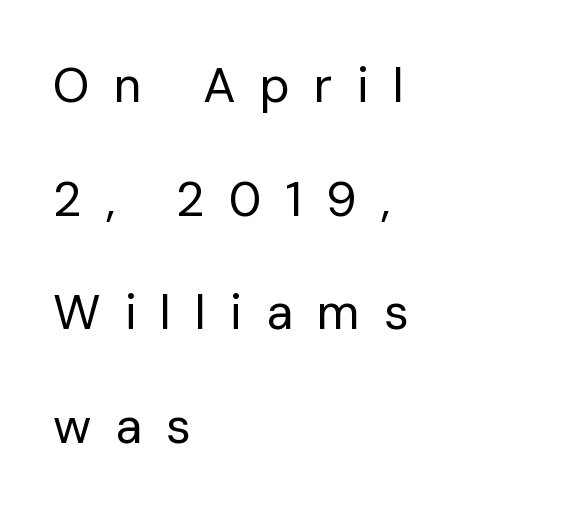
The image shows 49 px regular-weight sans-serif type, upright; set left-aligned, loose line spacing (2.32x), unusually wide letter spacing (+0.49 em), not underlined; low stroke contrast and a medium x-height.
